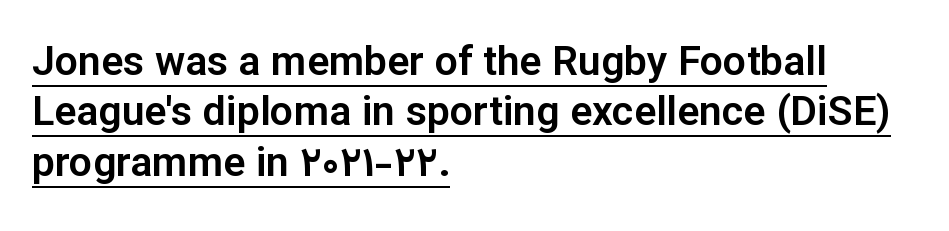
{"serif": "no", "italic": "no", "width": "normal", "stroke_contrast": "low", "x_height": "medium", "monospaced": "no", "underline": "yes", "align": "left", "line_spacing_ratio": 1.23, "letter_spacing": "normal", "letter_spacing_em": 0.0, "glyph_px": 41}
